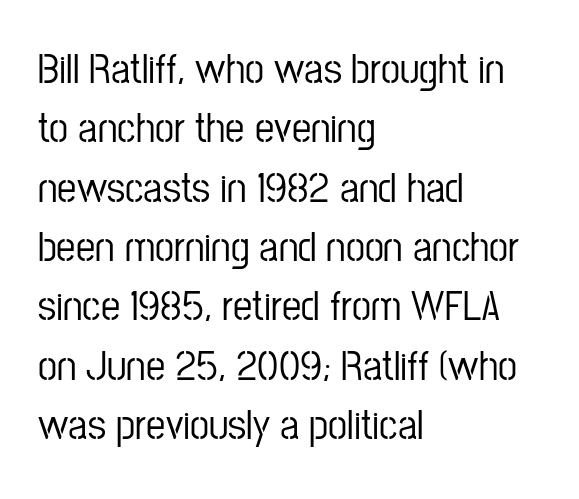
The lines are quadded left. Tracking value appears to be zero — textbook default spacing. The passage shown is not underscored anywhere. The passage shown is typed in a proportional face where columns would drift. Observe the absence of serifs on each vertical stroke in this sample. The typography opts for an upright posture over an oblique one.
